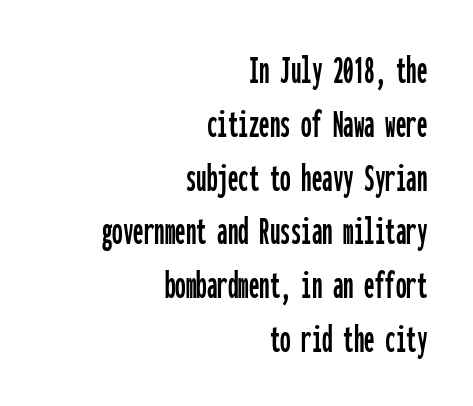
{"serif": "no", "italic": "no", "width": "condensed", "stroke_contrast": "low", "x_height": "medium", "monospaced": "yes", "underline": "no", "align": "right", "line_spacing": "normal", "line_spacing_ratio": 1.28, "letter_spacing": "normal", "letter_spacing_em": 0.0, "glyph_px": 42}
